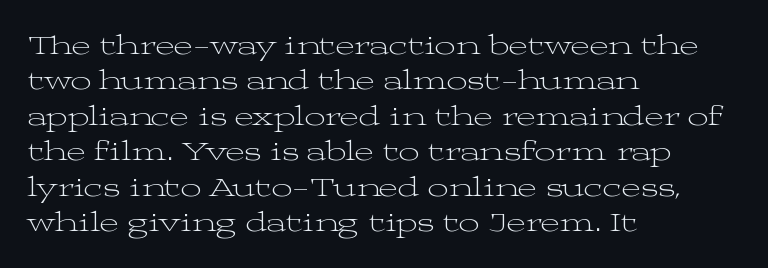
{"serif": "yes", "italic": "no", "bold": "no", "weight": "light", "width": "wide", "stroke_contrast": "medium", "x_height": "medium", "monospaced": "no", "underline": "no", "align": "left", "line_spacing_ratio": 1.22, "letter_spacing": "normal", "letter_spacing_em": 0.0, "glyph_px": 29}
